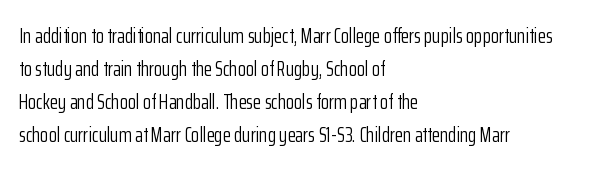
The image shows 21 px text type, upright; set left-aligned, normal line spacing (1.57x), normal letter spacing, not underlined.
